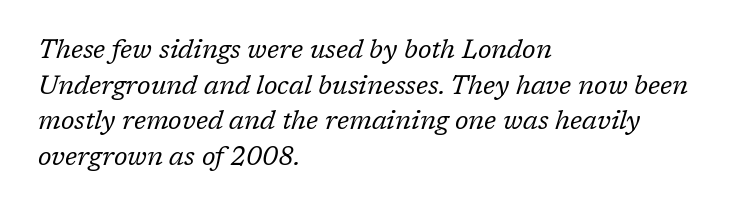
Looking at the ascenders, they clearly lean. Quick note: interline space is typical. Line starts are locked; line ends wander. This is not heavy type; no bold has been used. Nobody drew a line under any word here. The type is set solid horizontally, with unmodified tracking.
